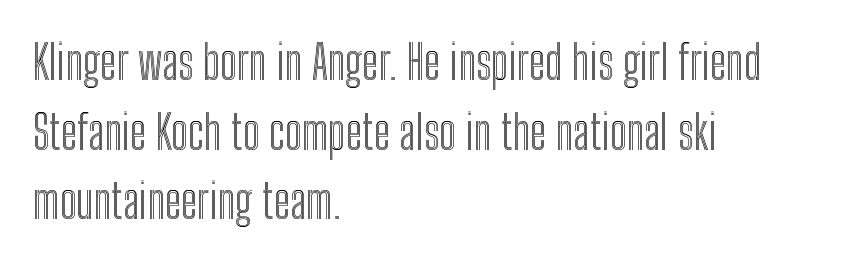
{"italic": "no", "width": "condensed", "x_height": "medium", "monospaced": "no", "underline": "no", "align": "left", "line_spacing": "normal", "line_spacing_ratio": 1.48, "letter_spacing": "normal", "letter_spacing_em": 0.0, "glyph_px": 47}
